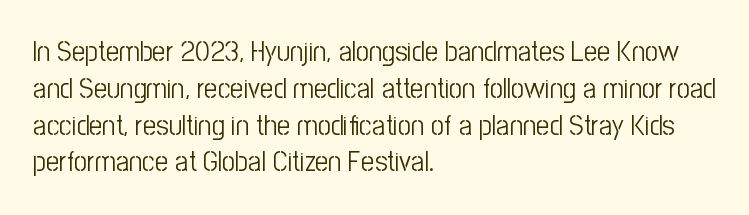
{"serif": "no", "italic": "no", "bold": "no", "weight": "light", "width": "condensed", "stroke_contrast": "low", "x_height": "medium", "monospaced": "no", "underline": "no", "align": "left", "line_spacing": "normal", "line_spacing_ratio": 1.27, "letter_spacing": "normal", "letter_spacing_em": 0.0, "glyph_px": 29}
